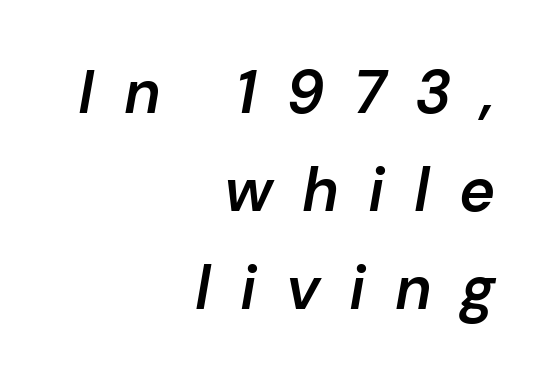
Q: Is the text bold? A: Semi-bold.
Q: Is the text italic (slanted)? A: Yes, it leans right by about 10 degrees.
Q: Is the text underlined? A: No.
Q: How is the paragraph aligned? A: Right-aligned.
Q: Is the spacing between letters normal or unusually wide? A: Unusually wide.
Q: Is the spacing between lines tight, normal or loose? A: Normal.
Q: Width (condensed, normal, or wide)? A: Normal.
Q: Stroke contrast? A: Low.
Q: x-height? A: Medium.
Q: Monospaced? A: No.
